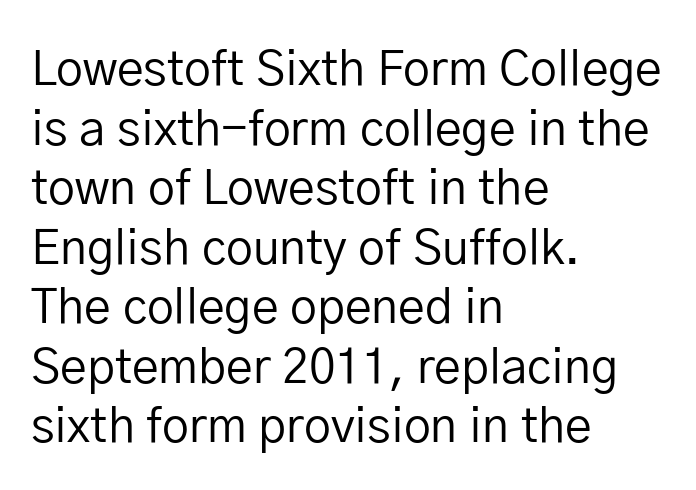
Does extra space separate the letters? No, they use regular spacing. Serif or sans? Sans — the stroke terminals are bare. The rendering uses natural spacing where letterforms have individual widths. The string is rendered with underlining switched off. Stems and bowls with no extra thickness — not bold.
